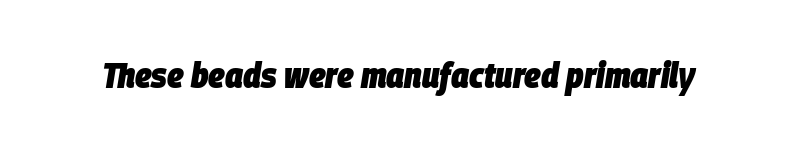
Each word holds together tightly as a unit, with standard inter-letter gaps. How heavy is the stroke? Heavy — this is a bold. If you drew a line through each stem, it would be angled. Only glyphs here, with clear space below each row. Here the designer chose a conventional face with non-uniform glyph widths.
